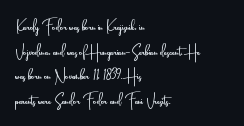
Q: Is the text bold? A: No.
Q: Is the text underlined? A: No.
Q: How is the paragraph aligned? A: Left-aligned.
Q: Is the spacing between letters normal or unusually wide? A: Normal.
